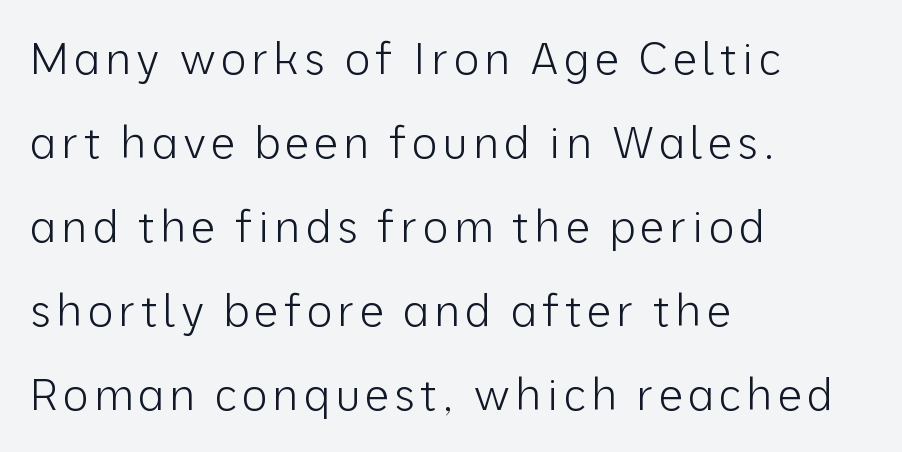
{"serif": "no", "italic": "no", "bold": "no", "weight": "light", "width": "normal", "stroke_contrast": "low", "x_height": "medium", "monospaced": "no", "underline": "no", "align": "left", "line_spacing": "loose", "line_spacing_ratio": 1.91, "glyph_px": 44}
